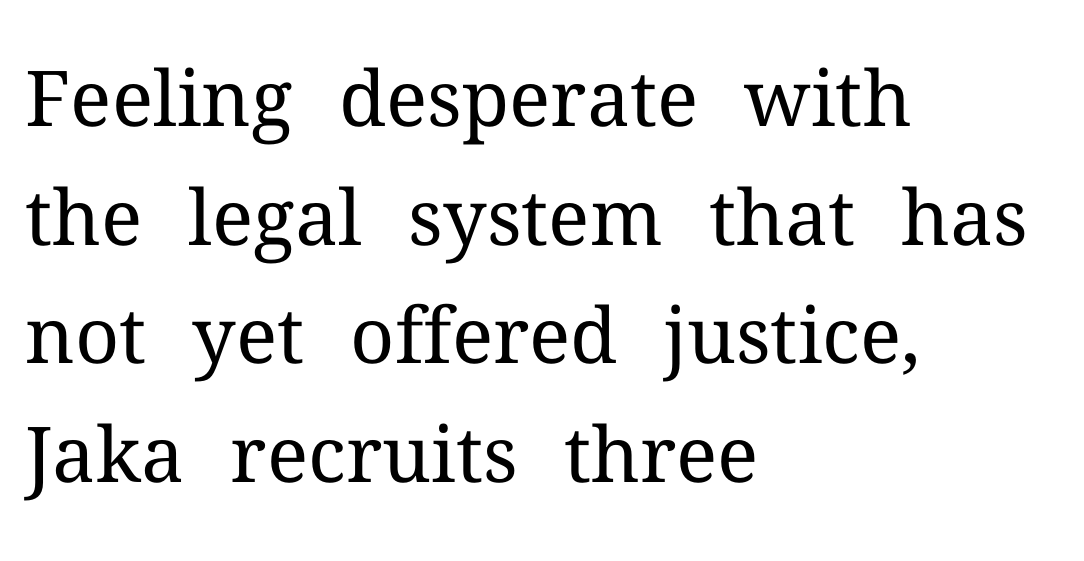
Q: Is the text bold? A: No.
Q: Is the text italic (slanted)? A: No, it is upright.
Q: Is the typeface a serif or a sans-serif typeface? A: Serif.
Q: Is the text underlined? A: No.
Q: How is the paragraph aligned? A: Left-aligned.
Q: Is the spacing between letters normal or unusually wide? A: Normal.
Q: Is the spacing between lines tight, normal or loose? A: Normal.
Q: Width (condensed, normal, or wide)? A: Normal.
Q: Stroke contrast? A: Medium.
Q: x-height? A: Medium.
Q: Monospaced? A: No.
